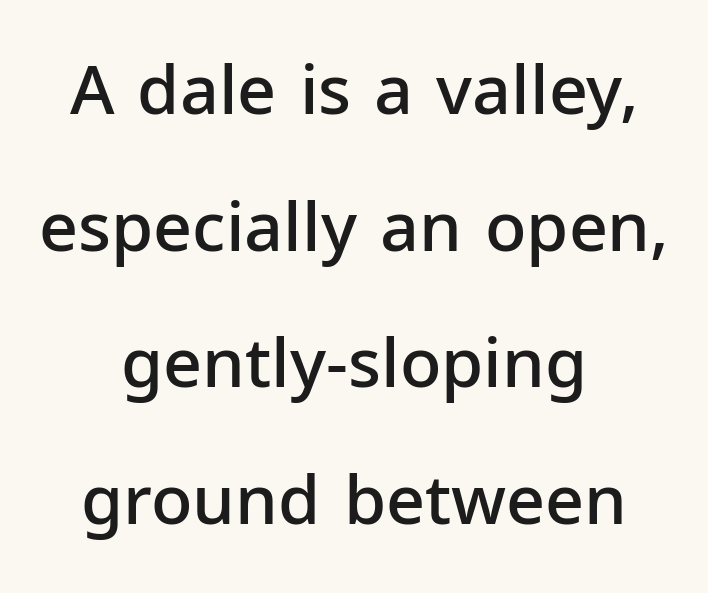
Q: Is the text bold? A: Semi-bold.
Q: Is the text italic (slanted)? A: No, it is upright.
Q: Is the typeface a serif or a sans-serif typeface? A: Sans-serif.
Q: Is the text underlined? A: No.
Q: How is the paragraph aligned? A: Centered.
Q: Is the spacing between letters normal or unusually wide? A: Normal.
Q: Is the spacing between lines tight, normal or loose? A: Loose.
Q: Width (condensed, normal, or wide)? A: Normal.
Q: Stroke contrast? A: Low.
Q: x-height? A: Medium.
Q: Monospaced? A: No.
